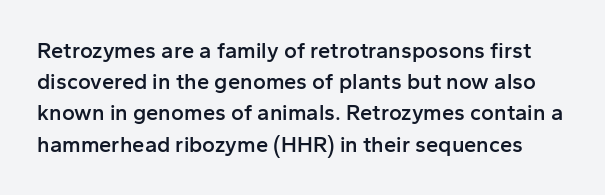
{"italic": "no", "bold": "semi", "underline": "no", "line_spacing": "normal", "line_spacing_ratio": 1.42, "letter_spacing": "normal", "letter_spacing_em": 0.0, "glyph_px": 22}
